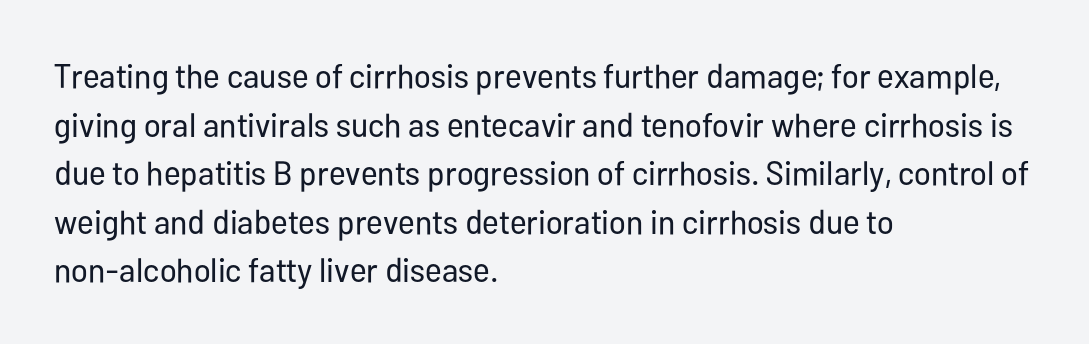
Q: Is the text bold? A: No.
Q: Is the text italic (slanted)? A: No, it is upright.
Q: Is the typeface a serif or a sans-serif typeface? A: Sans-serif.
Q: Is the text underlined? A: No.
Q: How is the paragraph aligned? A: Left-aligned.
Q: Is the spacing between letters normal or unusually wide? A: Normal.
Q: Is the spacing between lines tight, normal or loose? A: Normal.
Q: Width (condensed, normal, or wide)? A: Condensed.
Q: Stroke contrast? A: Low.
Q: x-height? A: Medium.
Q: Monospaced? A: No.
